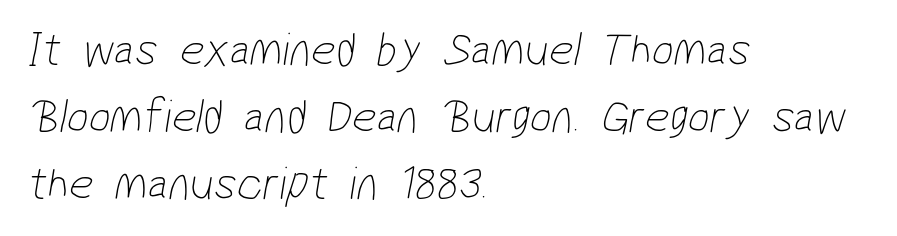
Q: Is the text bold? A: No.
Q: Is the typeface a serif or a sans-serif typeface? A: Sans-serif.
Q: Is the text underlined? A: No.
Q: How is the paragraph aligned? A: Left-aligned.
Q: Is the spacing between letters normal or unusually wide? A: Normal.
Q: Is the spacing between lines tight, normal or loose? A: Normal.
Q: Width (condensed, normal, or wide)? A: Condensed.
Q: Stroke contrast? A: Low.
Q: x-height? A: Medium.
Q: Monospaced? A: No.
